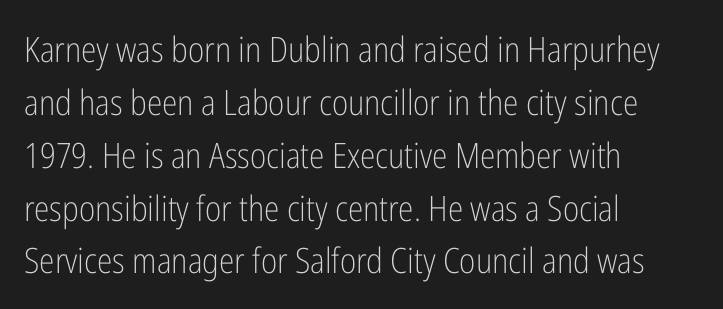
Q: Is the text bold? A: No.
Q: Is the text italic (slanted)? A: No, it is upright.
Q: Is the typeface a serif or a sans-serif typeface? A: Sans-serif.
Q: Is the text underlined? A: No.
Q: How is the paragraph aligned? A: Left-aligned.
Q: Is the spacing between letters normal or unusually wide? A: Normal.
Q: Is the spacing between lines tight, normal or loose? A: Normal.
Q: Width (condensed, normal, or wide)? A: Condensed.
Q: Stroke contrast? A: Low.
Q: x-height? A: Medium.
Q: Monospaced? A: No.
